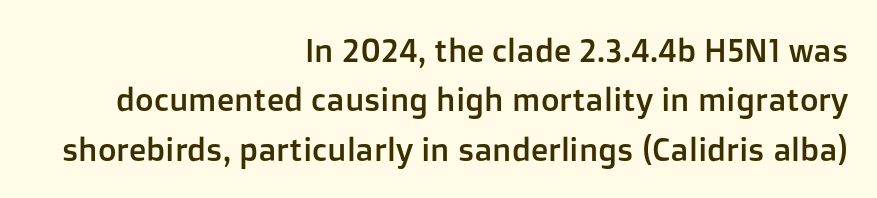
You could not count columns in this text — the font is proportionally spaced. Students, observe: this is what conventionally led text looks like. The setting favours the right margin, as signatures and pull-quotes sometimes do. Just letters on the line, the space beneath them empty.
